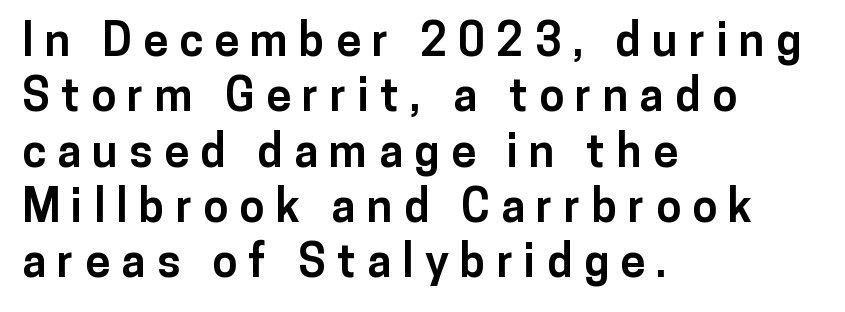
Q: Is the text bold? A: Yes.
Q: Is the text italic (slanted)? A: No, it is upright.
Q: Is the typeface a serif or a sans-serif typeface? A: Sans-serif.
Q: Is the text underlined? A: No.
Q: How is the paragraph aligned? A: Left-aligned.
Q: Is the spacing between letters normal or unusually wide? A: Unusually wide.
Q: Width (condensed, normal, or wide)? A: Normal.
Q: Stroke contrast? A: Low.
Q: x-height? A: Medium.
Q: Monospaced? A: No.
